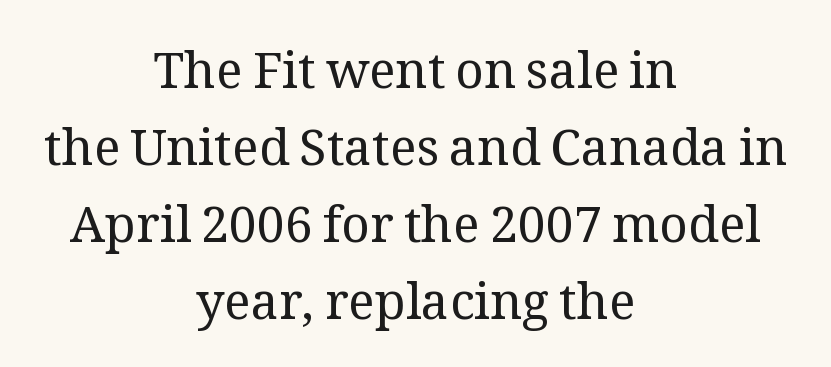
The image shows 50 px regular-weight serif type, upright; set centered, normal line spacing (1.54x), normal letter spacing, not underlined; medium stroke contrast and a medium x-height.
